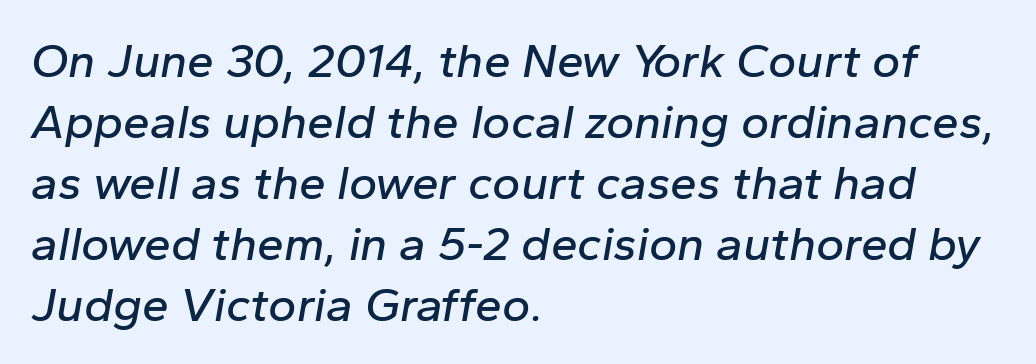
A typesetter would call this proportional, since set widths differ per character. The font's italic variant was chosen for this text. A typesetter would call this leading conventional body-copy spacing. Compared with a centered layout, this one pins lines to the left instead. Tracking value appears to be zero — textbook default spacing. Descenders are the only things crossing below the line.
